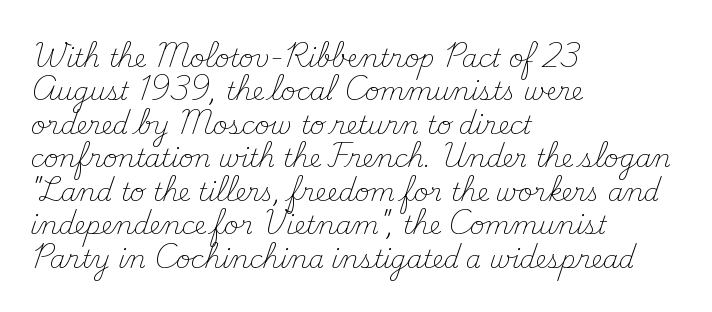
Clear beneath every line of the passage. Compared with typical paragraphs, the rows here are spaced about the same. The letters look calm and open, with moderate or lighter stems. Spacing between characters is what you'd get straight out of the box.
